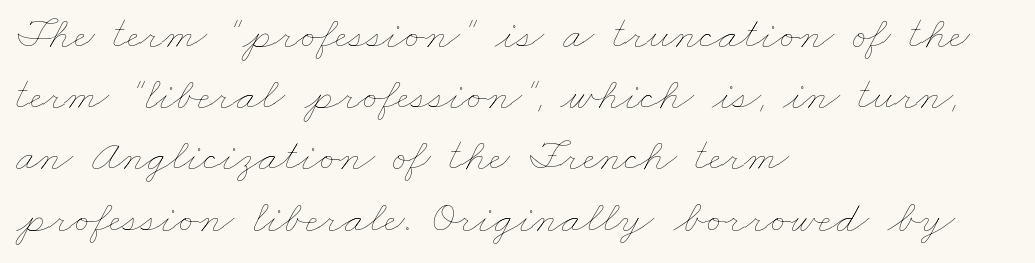
{"bold": "no", "weight": "thin", "width": "wide", "stroke_contrast": "low", "x_height": "small", "monospaced": "no", "underline": "no", "align": "left", "line_spacing": "normal", "line_spacing_ratio": 1.33, "letter_spacing": "normal", "letter_spacing_em": 0.0, "glyph_px": 46}
